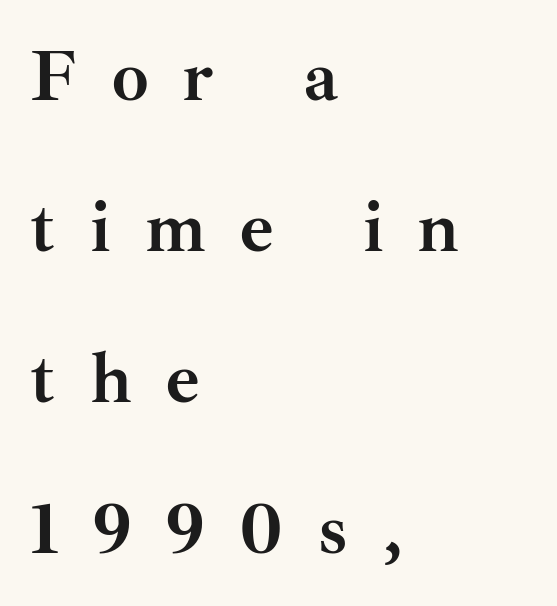
{"serif": "yes", "italic": "no", "bold": "yes", "weight": "semibold", "width": "normal", "stroke_contrast": "medium", "x_height": "small", "monospaced": "no", "underline": "no", "align": "left", "line_spacing": "loose", "line_spacing_ratio": 2.07, "letter_spacing": "wide", "letter_spacing_em": 0.47, "glyph_px": 73}
